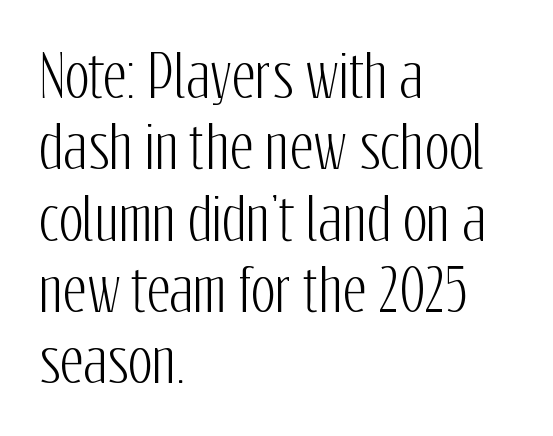
The image shows 58 px condensed sans-serif type, upright; set left-aligned, line spacing 1.23x, normal letter spacing, not underlined; low stroke contrast and a medium x-height.
